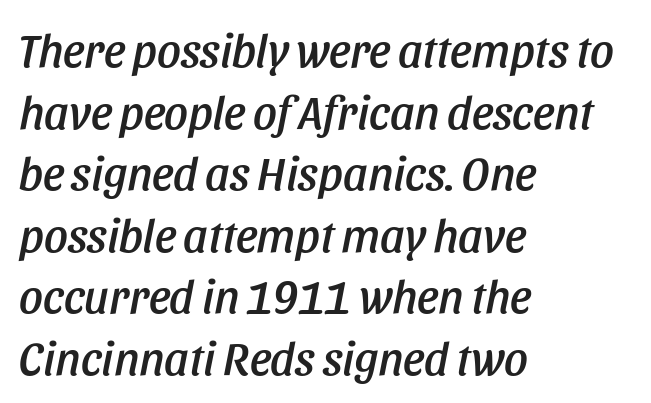
Teacher's note: observe the even left margin — that is flush-left alignment. Does the leading feel generous? No, just average. A typesetter would mark this as italic. Standard letterfit; no display-style spreading of the glyphs.
